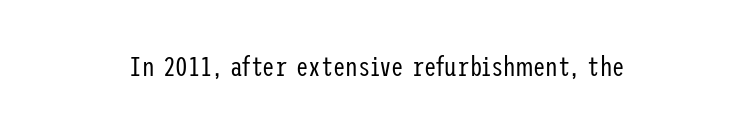
{"serif": "no", "italic": "no", "bold": "no", "weight": "regular", "width": "condensed", "stroke_contrast": "low", "x_height": "medium", "underline": "no", "letter_spacing": "normal", "letter_spacing_em": 0.0, "glyph_px": 28}
